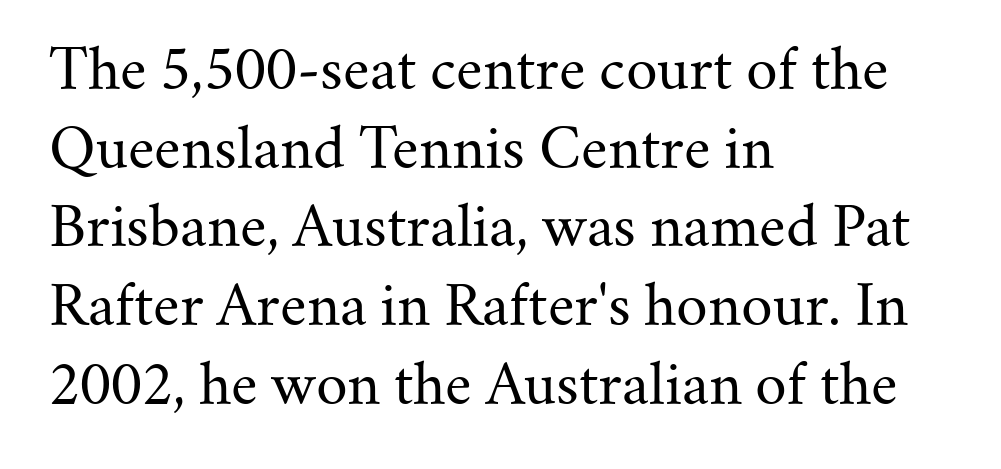
The image shows 55 px regular-weight serif type, upright; set left-aligned, normal line spacing (1.43x), normal letter spacing, not underlined; medium stroke contrast and a small x-height.
